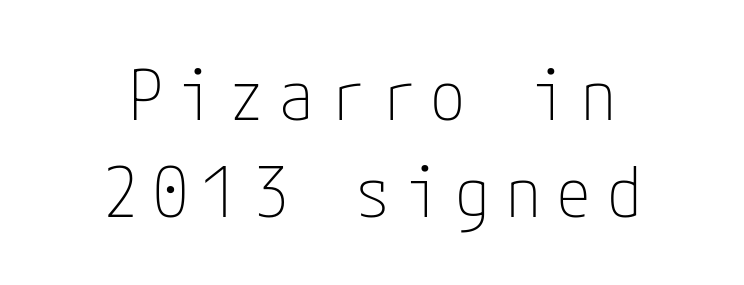
This rendering uses center alignment, leaving both contours irregular but symmetric. To sum up the face: it is a sans, with no serifs. Regarding leading, the lines here are spaced in the standard way. Vertical strokes here are truly vertical. Students, note that the glyphs here are deliberately spaced far apart. Stems here are at most as thick as an everyday book face.
